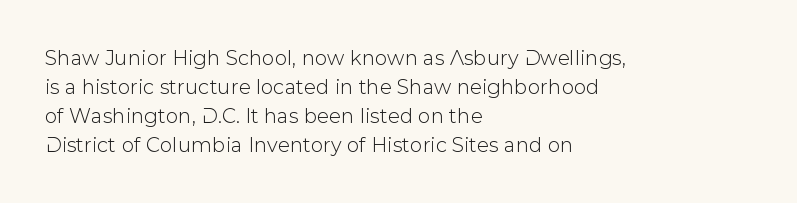
Q: Is the text italic (slanted)? A: No, it is upright.
Q: Is the text underlined? A: No.
Q: How is the paragraph aligned? A: Left-aligned.
Q: Is the spacing between letters normal or unusually wide? A: Normal.
Q: Is the spacing between lines tight, normal or loose? A: Normal.
